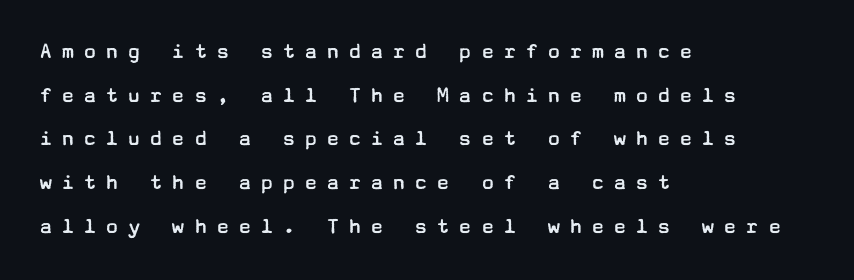
Q: Is the text bold? A: No.
Q: Is the text italic (slanted)? A: No, it is upright.
Q: Is the text underlined? A: No.
Q: How is the paragraph aligned? A: Left-aligned.
Q: Is the spacing between letters normal or unusually wide? A: Unusually wide.
Q: Is the spacing between lines tight, normal or loose? A: Loose.
